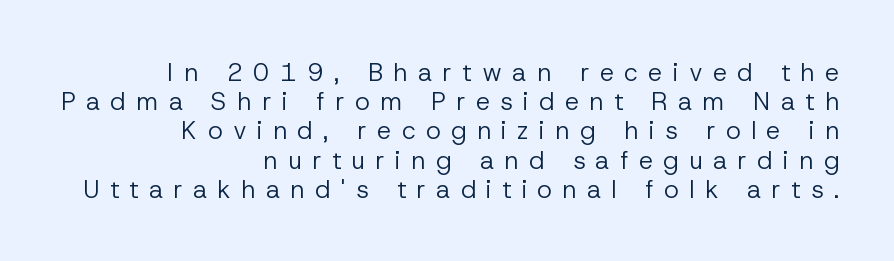
{"italic": "no", "bold": "no", "underline": "no", "align": "right", "line_spacing_ratio": 1.17, "letter_spacing": "wide", "letter_spacing_em": 0.42, "glyph_px": 25}
